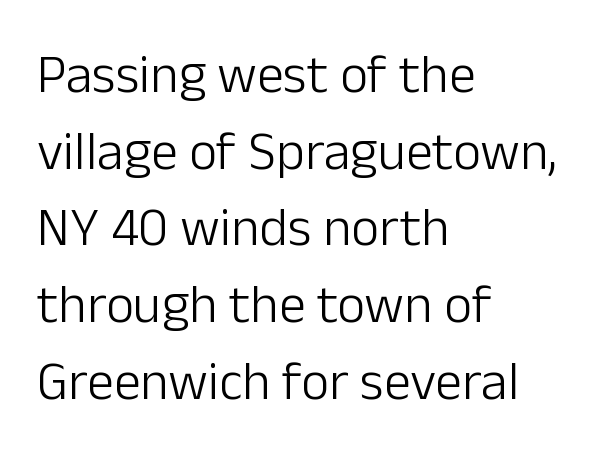
Q: Is the text bold? A: No.
Q: Is the text italic (slanted)? A: No, it is upright.
Q: Is the typeface a serif or a sans-serif typeface? A: Sans-serif.
Q: Is the text underlined? A: No.
Q: How is the paragraph aligned? A: Left-aligned.
Q: Is the spacing between letters normal or unusually wide? A: Normal.
Q: Is the spacing between lines tight, normal or loose? A: Normal.
Q: Width (condensed, normal, or wide)? A: Normal.
Q: Stroke contrast? A: Low.
Q: x-height? A: Medium.
Q: Monospaced? A: No.
